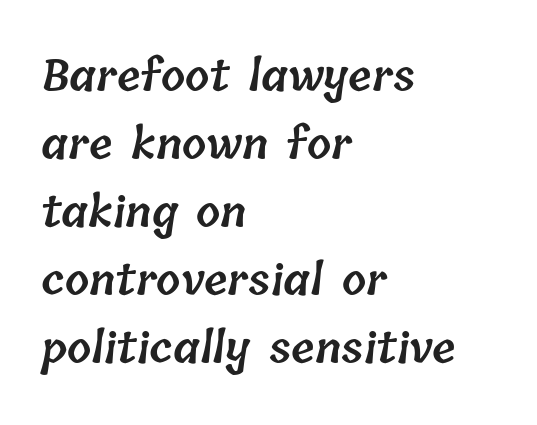
Firm but not heavy-handed strokes: this text is semibold. Think of a printed novel: that variable character pitch is what you see here. Each word holds together tightly as a unit, with standard inter-letter gaps. Leading: standard. Letters rest on an invisible, unmarked baseline. Leftover space on each line is placed entirely after the last word.
